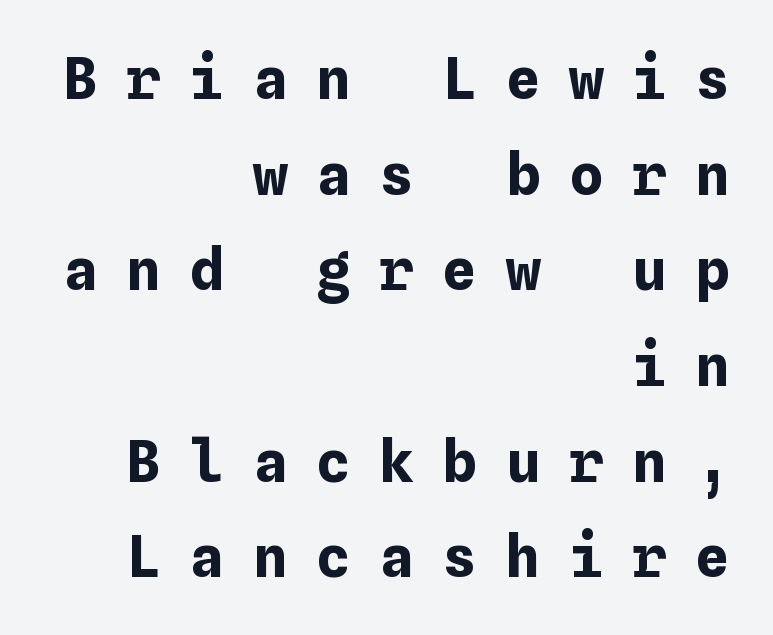
The image shows 58 px bold type, upright; set right-aligned, normal line spacing (1.65x), unusually wide letter spacing (+0.49 em), not underlined; low stroke contrast and a medium x-height.
